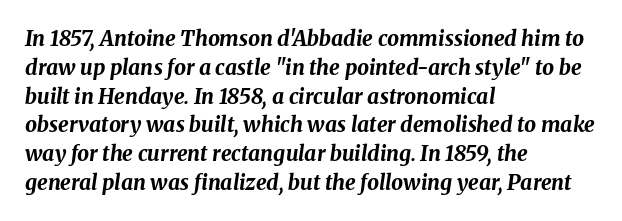
{"italic": "yes", "lean": "right", "slant_degrees": 8, "bold": "yes", "underline": "no", "align": "left", "line_spacing": "normal", "line_spacing_ratio": 1.37, "letter_spacing": "normal", "letter_spacing_em": 0.0, "glyph_px": 21}
